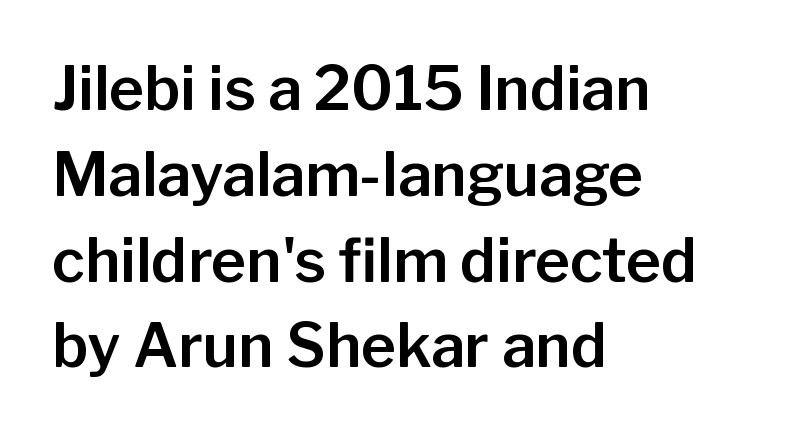
The designer left line spacing at the default. Is the letter spacing exaggerated? No — it looks like the ordinary default. Left-aligned paragraph, ragged on the right. Think of a printed novel: that variable character pitch is what you see here.
